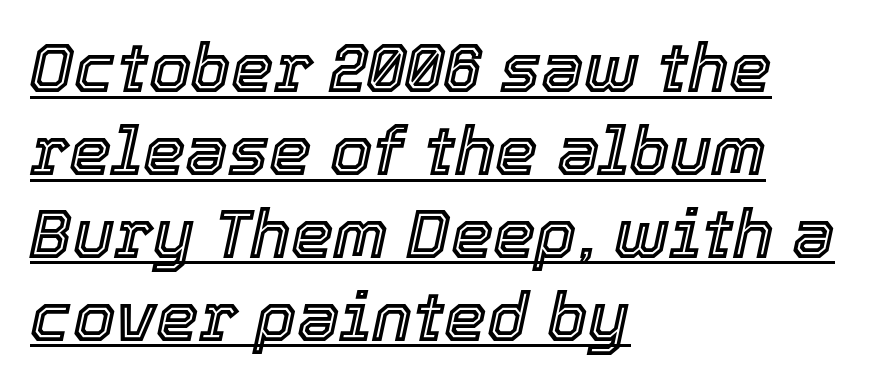
The letters advance in unequal steps, a hallmark of proportional type. Looking at the ascenders, they clearly lean. The tracking reads as untouched default to a designer's eye. Line starts are locked; line ends wander. Does a line run under the words? Yes, clearly.
